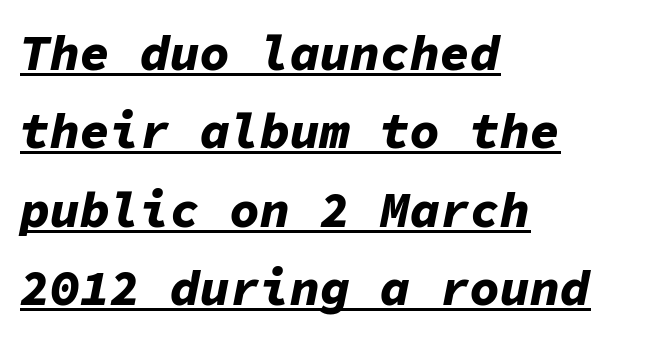
Q: Is the text bold? A: Yes.
Q: Is the text italic (slanted)? A: Yes, it leans right by about 11 degrees.
Q: Is the text underlined? A: Yes.
Q: How is the paragraph aligned? A: Left-aligned.
Q: Is the spacing between letters normal or unusually wide? A: Normal.
Q: Is the spacing between lines tight, normal or loose? A: Normal.
Q: Width (condensed, normal, or wide)? A: Normal.
Q: Stroke contrast? A: Low.
Q: x-height? A: Medium.
Q: Monospaced? A: Yes.
